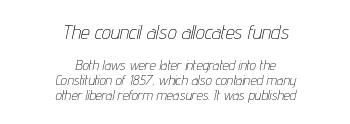
{"italic": "yes", "lean": "right", "slant_degrees": 12, "bold": "no", "underline": "no", "align": "center", "line_spacing": "tight", "line_spacing_ratio": 1.07, "letter_spacing": "normal", "letter_spacing_em": 0.0, "larger_block": "first", "size_ratio": 1.43, "glyph_px": 20}
